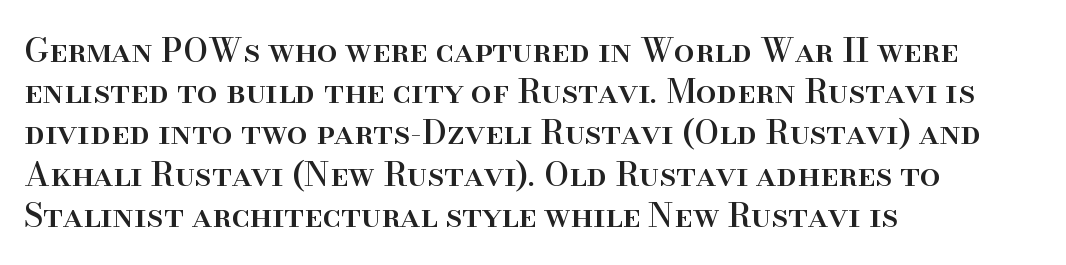
Q: Is the text italic (slanted)? A: No, it is upright.
Q: Is the typeface a serif or a sans-serif typeface? A: Serif.
Q: Is the text underlined? A: No.
Q: How is the paragraph aligned? A: Left-aligned.
Q: Is the spacing between letters normal or unusually wide? A: Normal.
Q: Is the spacing between lines tight, normal or loose? A: Normal.
Q: Width (condensed, normal, or wide)? A: Normal.
Q: Stroke contrast? A: High.
Q: x-height? A: Small.
Q: Monospaced? A: No.
